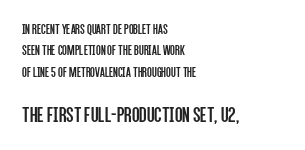
The image shows 22 px text type, upright; set left-aligned, normal line spacing (1.52x), normal letter spacing, not underlined; the second (bottom) block is 1.57x larger.
